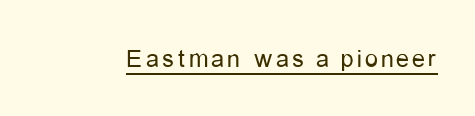
Notice how a bar underscores the lettering throughout. This is not heavy type; no bold has been used. The font's upright variant was chosen for this text.
